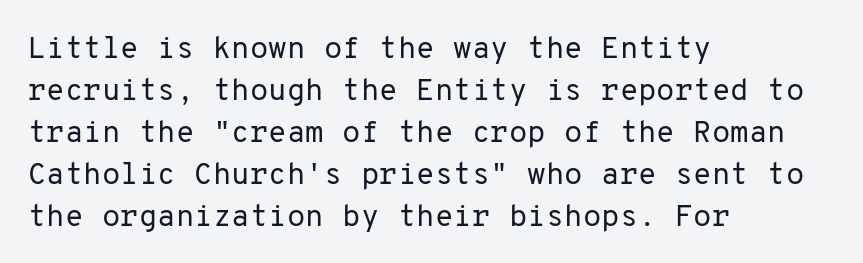
The space between consecutive lines is moderate. Where is the straight margin? On the left. What stands out about the letter spacing? Nothing — it is the standard amount. Weight: regular or lighter.
